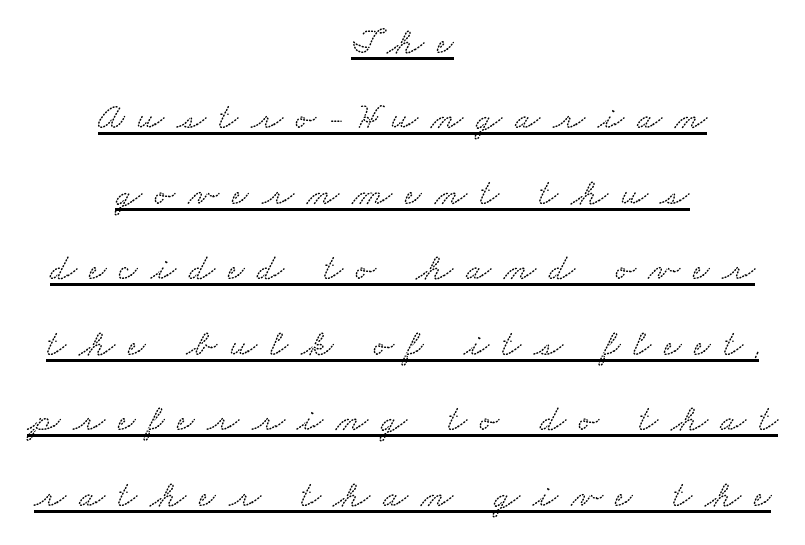
Varying glyph widths throughout — classic text-font behaviour. This sample trades compactness for vertical openness between lines. This is underlined copy, the kind a proofreader might mark for attention. These lines have a slow, spaced-out rhythm from letter to letter.
